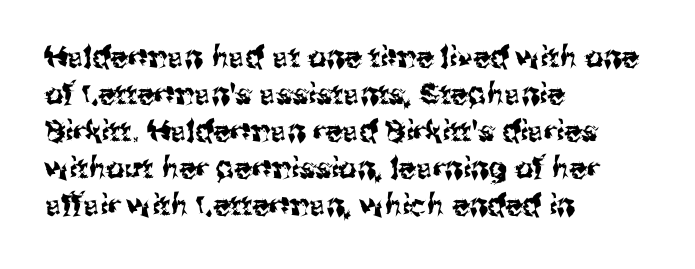
Q: Is the text italic (slanted)? A: No, it is upright.
Q: Is the typeface a serif or a sans-serif typeface? A: Sans-serif.
Q: Is the text underlined? A: No.
Q: How is the paragraph aligned? A: Left-aligned.
Q: Is the spacing between letters normal or unusually wide? A: Normal.
Q: Is the spacing between lines tight, normal or loose? A: Normal.
Q: Width (condensed, normal, or wide)? A: Normal.
Q: Stroke contrast? A: Medium.
Q: x-height? A: Medium.
Q: Monospaced? A: No.
